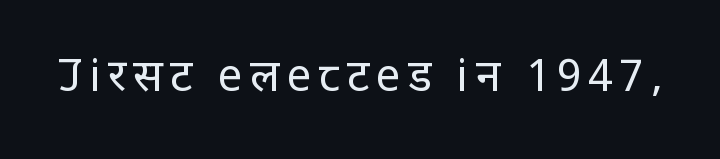
The image shows 44 px regular-weight, condensed sans-serif type, upright; set not underlined; low stroke contrast and a large x-height.
